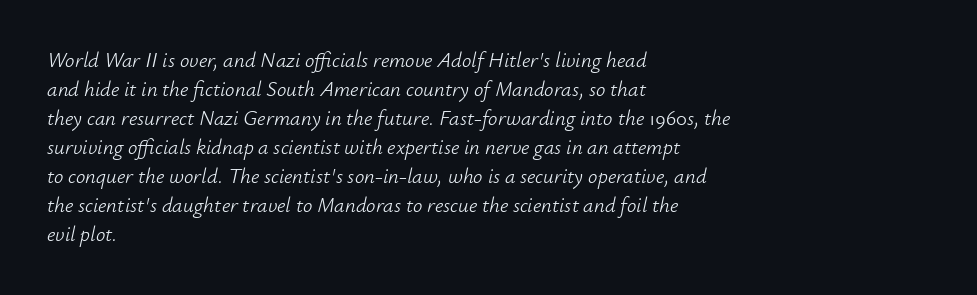
{"italic": "yes", "lean": "right", "slant_degrees": 12, "bold": "no", "underline": "no", "align": "left", "line_spacing": "normal", "line_spacing_ratio": 1.38, "letter_spacing": "normal", "letter_spacing_em": 0.0, "glyph_px": 21}
